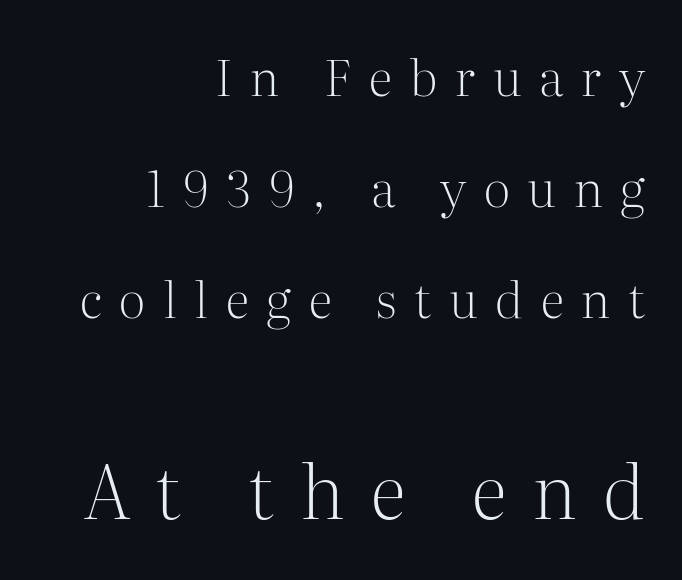
The image shows 75 px light serif type, upright; set right-aligned, loose line spacing (2.22x), unusually wide letter spacing (+0.35 em), not underlined; the second (bottom) block is 1.5x larger; medium stroke contrast and a medium x-height.
